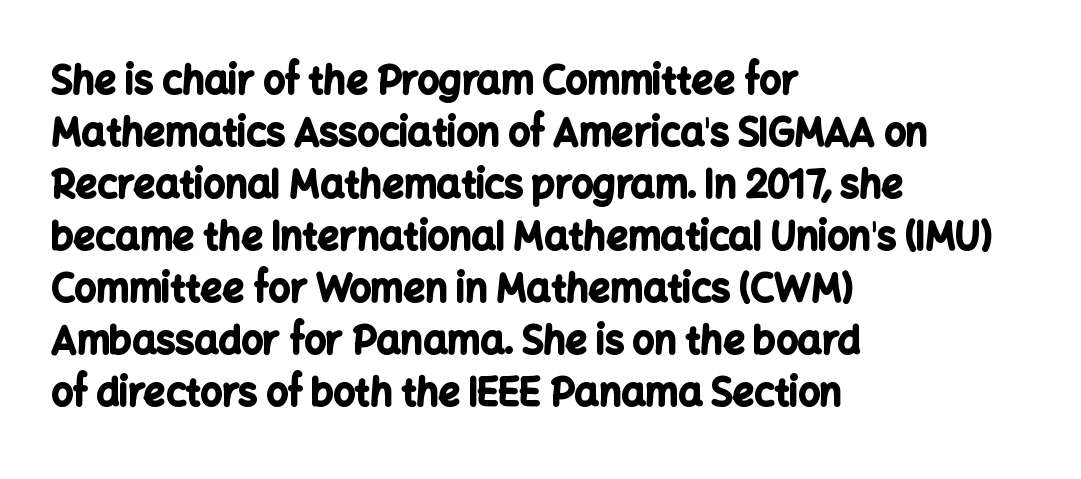
Q: Is the text bold? A: Yes.
Q: Is the text italic (slanted)? A: No, it is upright.
Q: Is the typeface a serif or a sans-serif typeface? A: Sans-serif.
Q: Is the text underlined? A: No.
Q: How is the paragraph aligned? A: Left-aligned.
Q: Is the spacing between letters normal or unusually wide? A: Normal.
Q: Is the spacing between lines tight, normal or loose? A: Normal.
Q: Width (condensed, normal, or wide)? A: Normal.
Q: Stroke contrast? A: Low.
Q: x-height? A: Medium.
Q: Monospaced? A: No.
